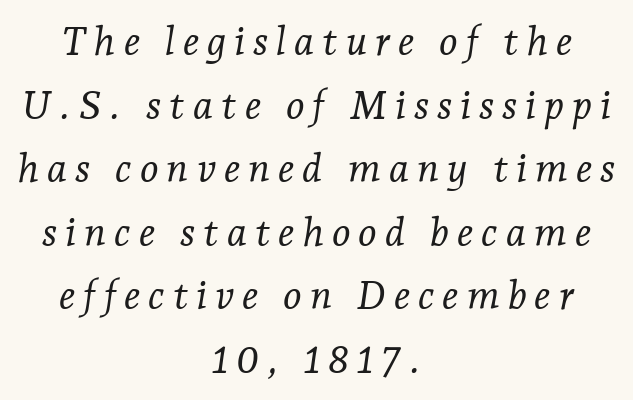
{"serif": "yes", "italic": "yes", "lean": "right", "slant_degrees": 7, "bold": "no", "weight": "light", "width": "normal", "stroke_contrast": "low", "x_height": "medium", "monospaced": "no", "underline": "no", "align": "center", "line_spacing": "normal", "line_spacing_ratio": 1.59, "letter_spacing": "wide", "letter_spacing_em": 0.2, "glyph_px": 40}
